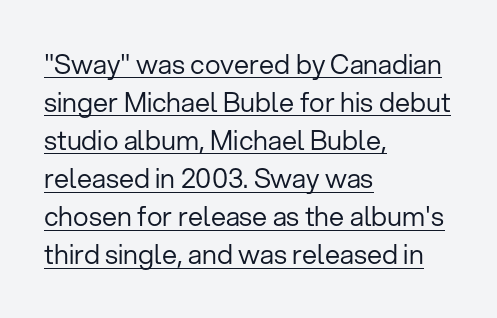
If you drew a ruler down the left edge, every line would touch it. A typesetter would call this zero additional tracking. The passage shown is not bold in any degree. Caption: lettering with a line underneath. Does the leading feel generous? No, just average. Do the letters lean? They stand straight.
